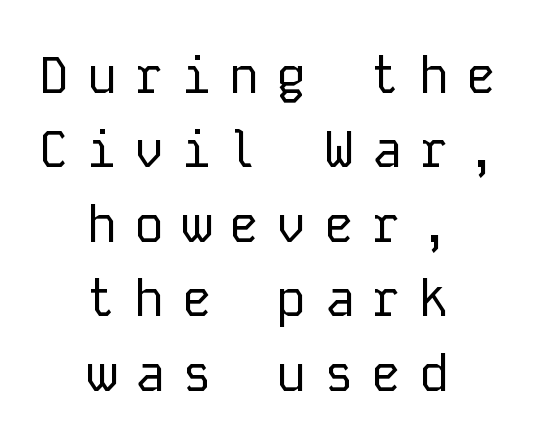
Loose tracking; the words dissolve into strings of separated letters. The weight would be labelled regular, book, light, or lighter still. Grotesque or geometric, the face here clearly has no serifs. Style check: upright. Descender tails drop into unmarked territory. Evenly set lines give the paragraph a standard silhouette.
